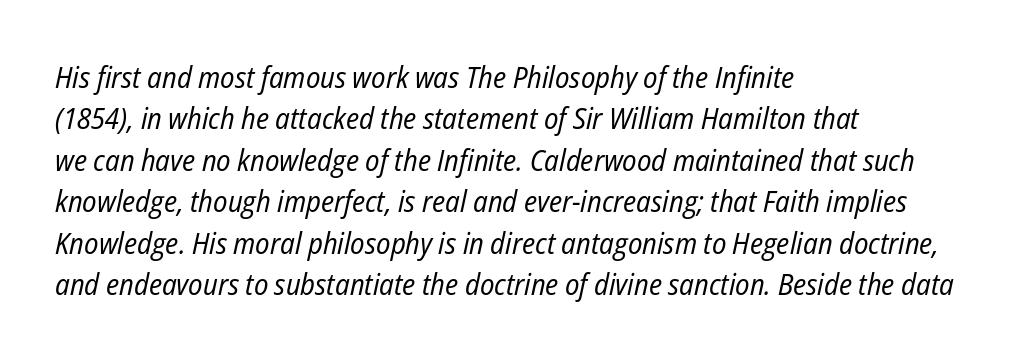
The image shows 30 px regular-weight, condensed type, italic (leaning right); set left-aligned, normal line spacing (1.38x), normal letter spacing, not underlined; low stroke contrast and a medium x-height.
